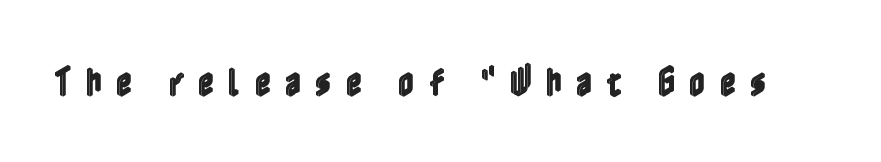
Words appear elongated and porous because spacing is wide. Type without underlining. You can tell it's not italic because the verticals are truly vertical.
